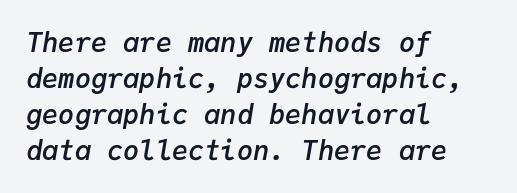
Q: Is the text bold? A: Semi-bold.
Q: Is the text italic (slanted)? A: Yes, it leans right by about 9 degrees.
Q: Is the text underlined? A: No.
Q: How is the paragraph aligned? A: Left-aligned.
Q: Is the spacing between letters normal or unusually wide? A: Normal.
Q: Is the spacing between lines tight, normal or loose? A: Normal.
